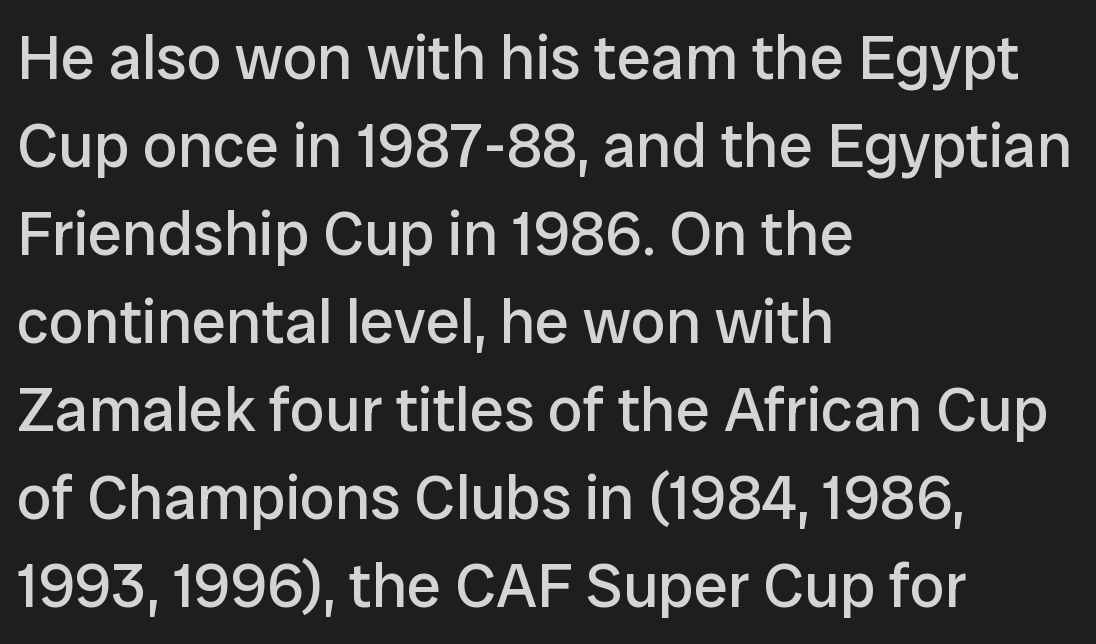
The type is set solid horizontally, with unmodified tracking. Leading: standard. You can tell it's not italic because the verticals are truly vertical. Just letters on the line, the space beneath them empty.
